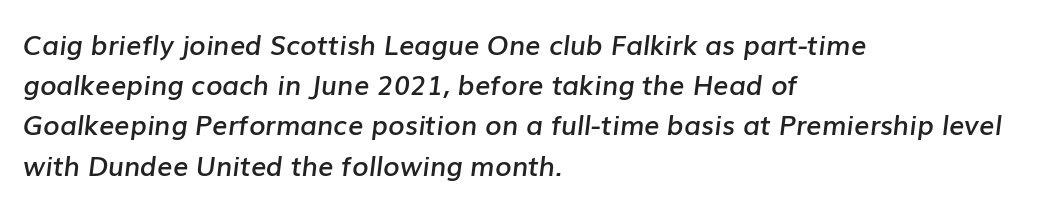
Q: Is the text bold? A: Semi-bold.
Q: Is the text italic (slanted)? A: Yes, it leans right by about 7 degrees.
Q: Is the text underlined? A: No.
Q: How is the paragraph aligned? A: Left-aligned.
Q: Is the spacing between letters normal or unusually wide? A: Normal.
Q: Is the spacing between lines tight, normal or loose? A: Normal.
